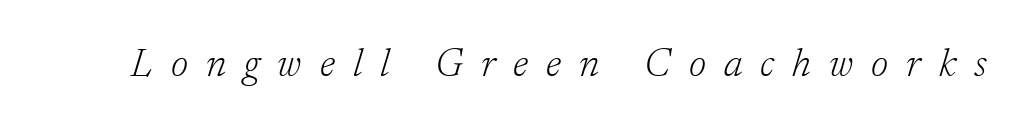
{"serif": "yes", "italic": "yes", "lean": "right", "slant_degrees": 17, "bold": "no", "weight": "light", "width": "normal", "stroke_contrast": "low", "x_height": "medium", "monospaced": "no", "underline": "no", "letter_spacing": "wide", "letter_spacing_em": 0.46, "glyph_px": 39}
